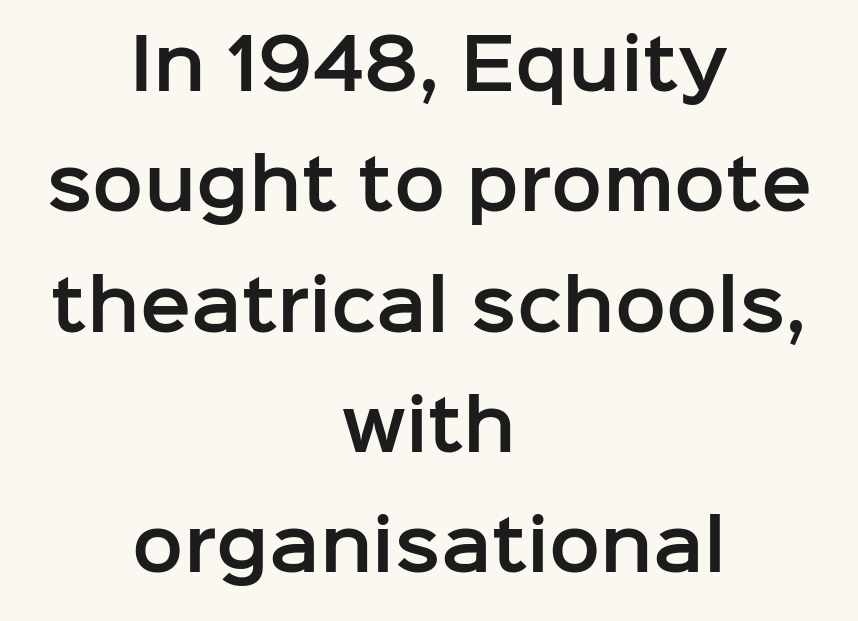
The image shows 68 px sans-serif type, upright; set centered, line spacing 1.77x, normal letter spacing, not underlined; low stroke contrast and a medium x-height.
